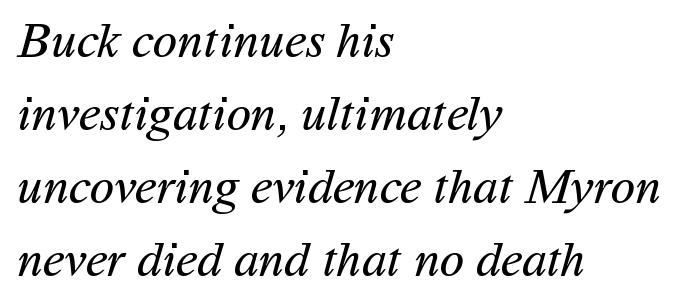
Q: Is the text bold? A: No.
Q: Is the typeface a serif or a sans-serif typeface? A: Sans-serif.
Q: Is the text underlined? A: No.
Q: How is the paragraph aligned? A: Left-aligned.
Q: Is the spacing between letters normal or unusually wide? A: Normal.
Q: Is the spacing between lines tight, normal or loose? A: Normal.
Q: Width (condensed, normal, or wide)? A: Normal.
Q: Stroke contrast? A: Medium.
Q: x-height? A: Medium.
Q: Monospaced? A: No.
